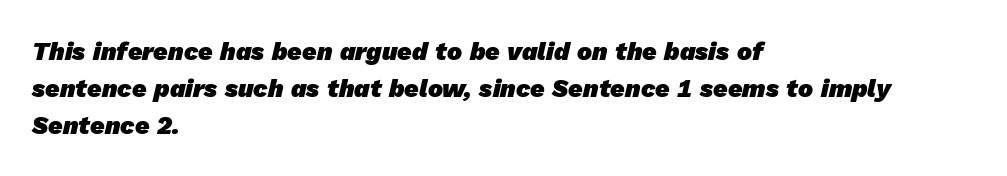
The image shows 25 px bold type; set left-aligned, normal line spacing (1.49x), normal letter spacing, not underlined.
